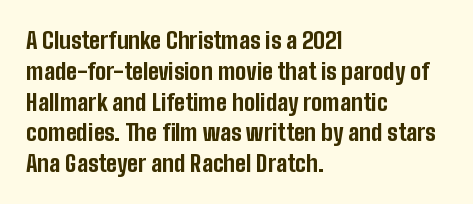
{"italic": "no", "bold": "yes", "underline": "no", "align": "left", "line_spacing": "normal", "line_spacing_ratio": 1.34, "letter_spacing": "normal", "letter_spacing_em": 0.0, "glyph_px": 23}
